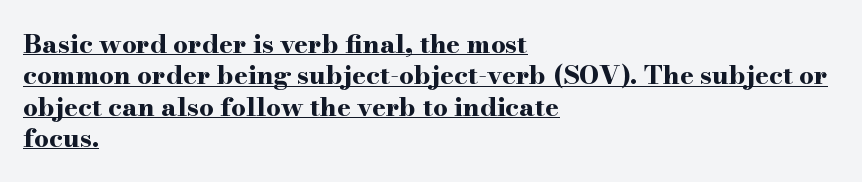
There is no visible air inserted between adjacent glyphs. Casual observation: everything's shoved over to the left. A typesetter would mark this as roman, not italic. Students, this is bold: see how much ink each stroke carries. A continuous stroke trails under the words, as in a hyperlink.
